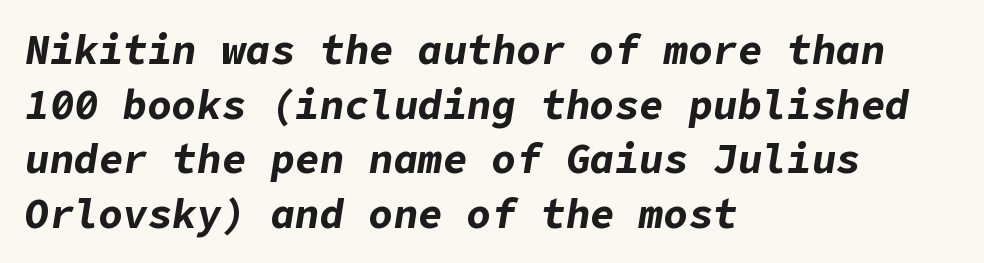
Evenly set lines give the paragraph a standard silhouette. Standard letterfit; no display-style spreading of the glyphs. Anything drawn beneath the words? Only blank space. The specimen reads as italic at a glance. Students, this is bold: see how much ink each stroke carries. Line beginnings align vertically; line endings do not.
